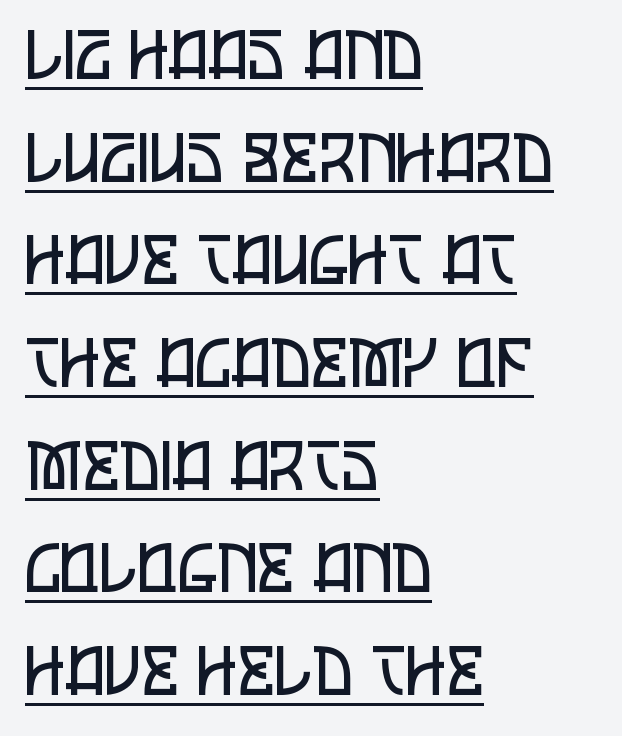
Q: Is the text bold? A: No.
Q: Is the text italic (slanted)? A: No, it is upright.
Q: Is the typeface a serif or a sans-serif typeface? A: Sans-serif.
Q: Is the text underlined? A: Yes.
Q: How is the paragraph aligned? A: Left-aligned.
Q: Is the spacing between letters normal or unusually wide? A: Normal.
Q: Is the spacing between lines tight, normal or loose? A: Normal.
Q: Width (condensed, normal, or wide)? A: Condensed.
Q: Stroke contrast? A: Low.
Q: x-height? A: Large.
Q: Monospaced? A: No.
